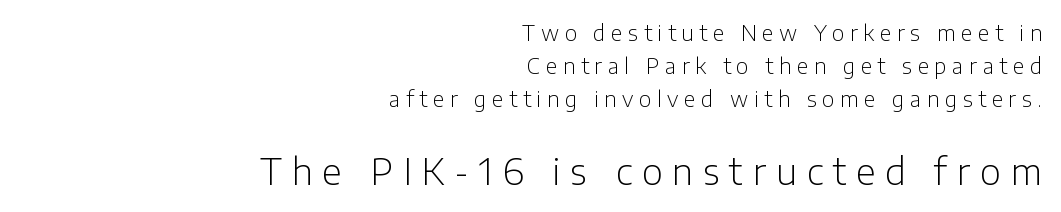
Note the varied advance widths — an 'i' is clearly narrower than an 'm'. Letter spacing: wide. Just letters on the line, the space beneath them empty. Each letter's strokes conclude bluntly, with no projecting serifs. Of the two passages, the one underneath uses the larger point size.
